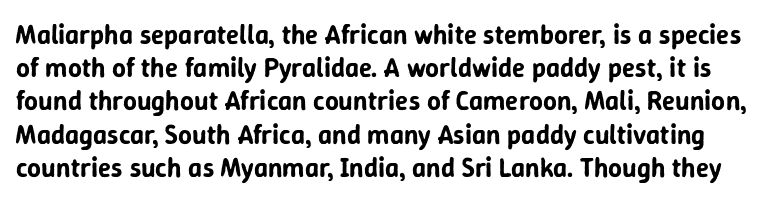
The image shows 27 px text type, upright; set line spacing 1.23x, normal letter spacing, not underlined.
